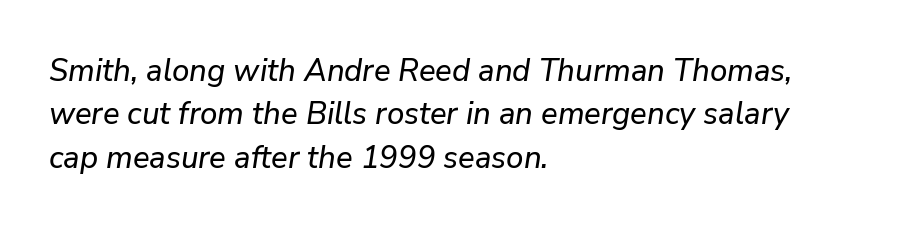
Does the leading feel generous? No, just average. A typesetter would call this proportional, since set widths differ per character. The letters are slanted; this is an italic face. Horizontally, the lines are justified to the leading edge only.
